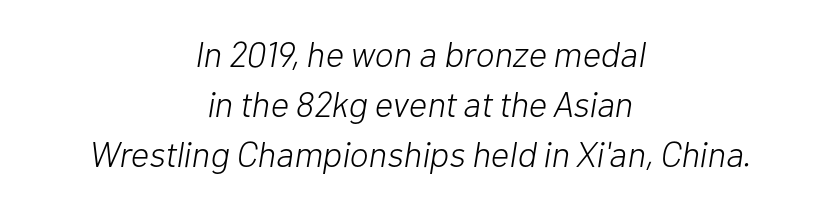
The image shows 36 px light type, italic (leaning right); set centered, normal line spacing (1.39x), normal letter spacing, not underlined; low stroke contrast and a medium x-height.
